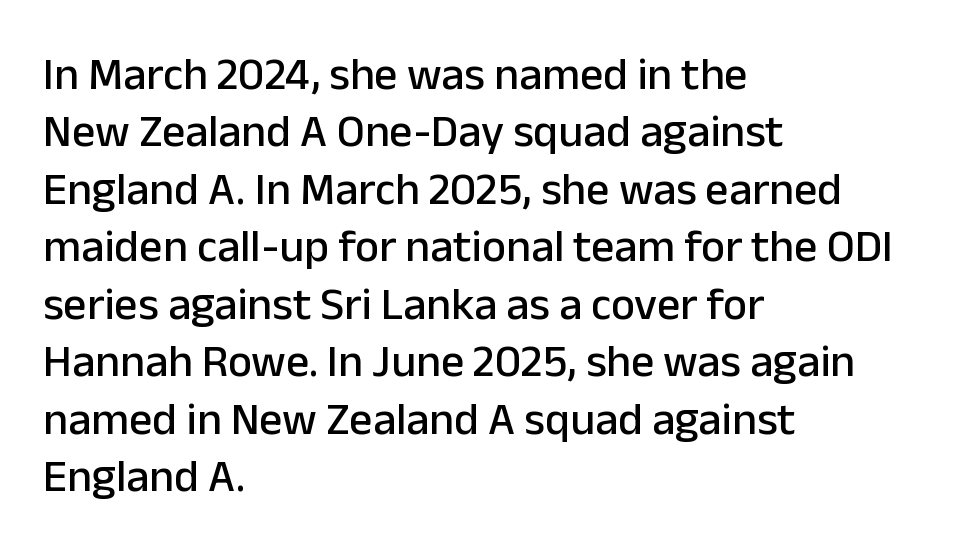
The image shows 46 px sans-serif type, upright; set left-aligned, normal line spacing (1.25x), normal letter spacing, not underlined; low stroke contrast and a medium x-height.
